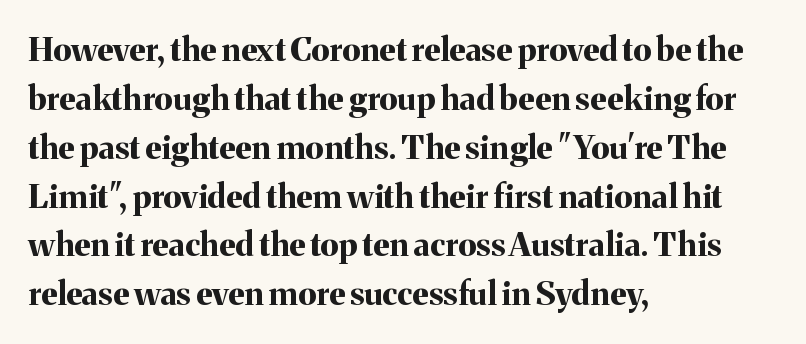
The image shows 33 px bold serif type, upright; set left-aligned, normal line spacing (1.48x), normal letter spacing, not underlined; medium stroke contrast and a medium x-height.
